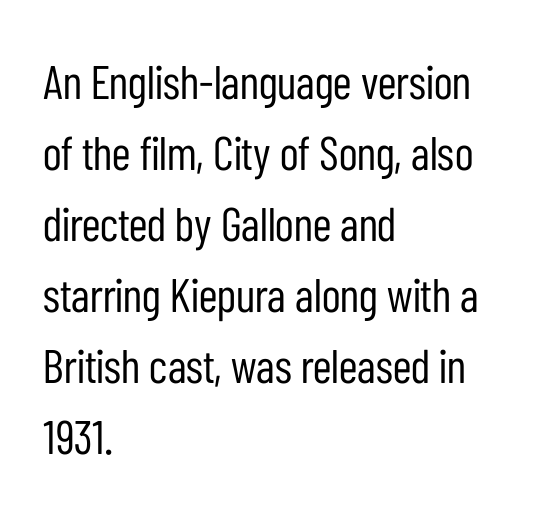
The font's upright variant was chosen for this text. The paragraph shown leans on its left margin. Caption: face not bold, strokes unweighted. Looks like regular typesetting: each glyph gets only the width it needs. These lines keep a tight, regular rhythm from letter to letter.
